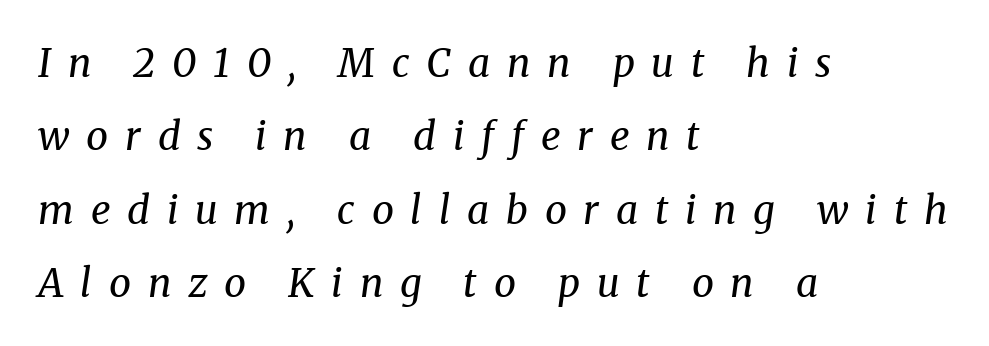
Q: Is the text bold? A: No.
Q: Is the text italic (slanted)? A: Yes, it leans right by about 8 degrees.
Q: Is the typeface a serif or a sans-serif typeface? A: Serif.
Q: Is the text underlined? A: No.
Q: How is the paragraph aligned? A: Left-aligned.
Q: Is the spacing between letters normal or unusually wide? A: Unusually wide.
Q: Width (condensed, normal, or wide)? A: Normal.
Q: Stroke contrast? A: Medium.
Q: x-height? A: Medium.
Q: Monospaced? A: No.
